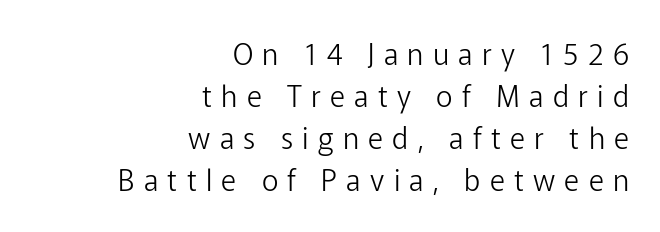
Q: Is the text bold? A: No.
Q: Is the text italic (slanted)? A: No, it is upright.
Q: Is the typeface a serif or a sans-serif typeface? A: Sans-serif.
Q: Is the text underlined? A: No.
Q: How is the paragraph aligned? A: Right-aligned.
Q: Is the spacing between letters normal or unusually wide? A: Unusually wide.
Q: Is the spacing between lines tight, normal or loose? A: Normal.
Q: Width (condensed, normal, or wide)? A: Normal.
Q: Stroke contrast? A: Low.
Q: x-height? A: Medium.
Q: Monospaced? A: No.
